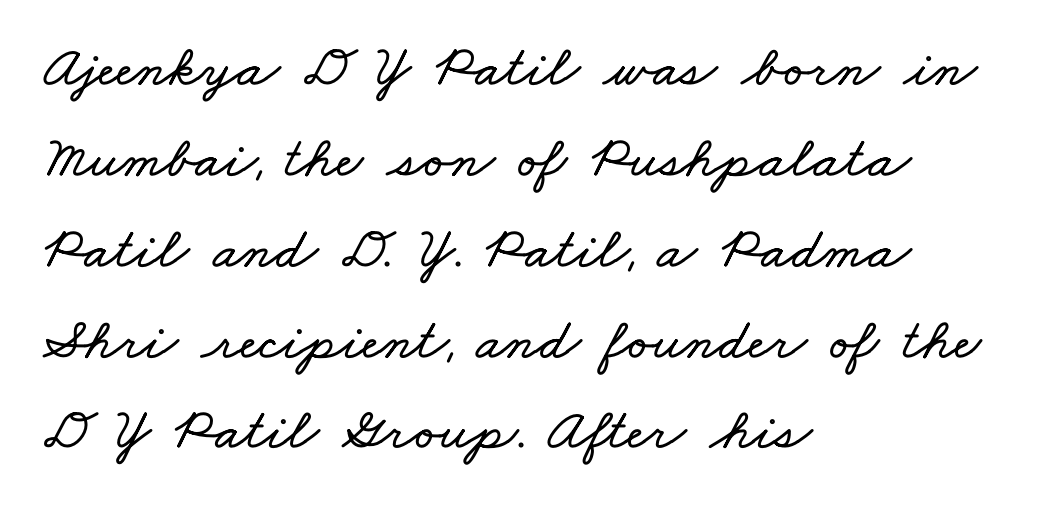
Q: Is the text underlined? A: No.
Q: How is the paragraph aligned? A: Left-aligned.
Q: Is the spacing between letters normal or unusually wide? A: Normal.
Q: Is the spacing between lines tight, normal or loose? A: Normal.
Q: Width (condensed, normal, or wide)? A: Wide.
Q: Stroke contrast? A: Low.
Q: x-height? A: Small.
Q: Monospaced? A: No.
